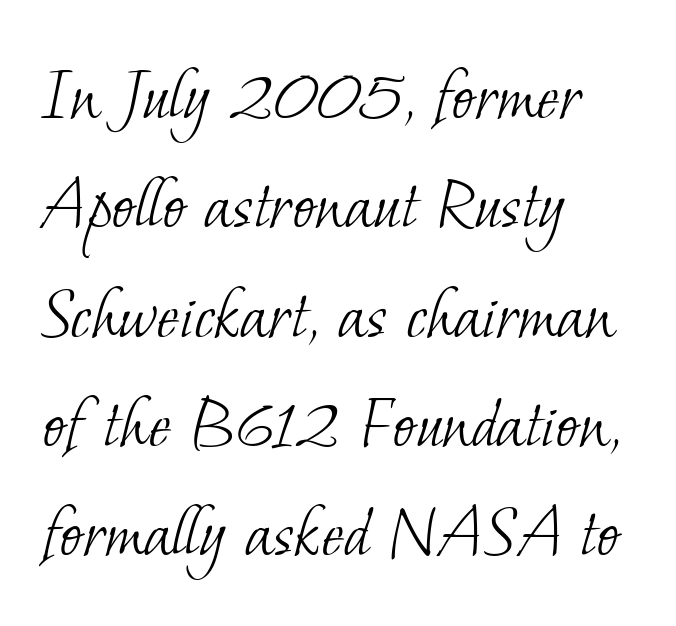
Q: Is the text bold? A: No.
Q: Is the typeface a serif or a sans-serif typeface? A: Serif.
Q: Is the text underlined? A: No.
Q: How is the paragraph aligned? A: Left-aligned.
Q: Is the spacing between letters normal or unusually wide? A: Normal.
Q: Is the spacing between lines tight, normal or loose? A: Normal.
Q: Width (condensed, normal, or wide)? A: Normal.
Q: Stroke contrast? A: Low.
Q: x-height? A: Small.
Q: Monospaced? A: No.
